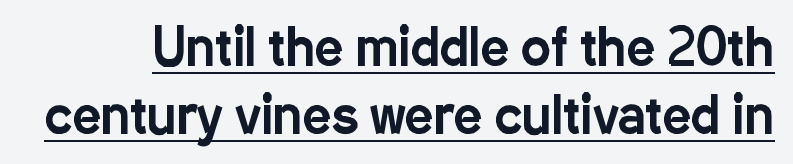
The image shows 50 px condensed sans-serif type, upright; set normal line spacing (1.37x), normal letter spacing, underlined; low stroke contrast and a medium x-height.
